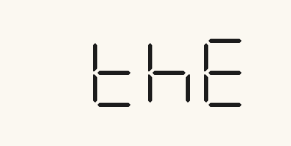
The passage shown is not bold in any degree. The strip under each line holds only bare page. Does the lettering tilt? It doesn't — this is upright. Serif or sans? Sans — the stroke terminals are bare. Short note: letters normally spaced.
